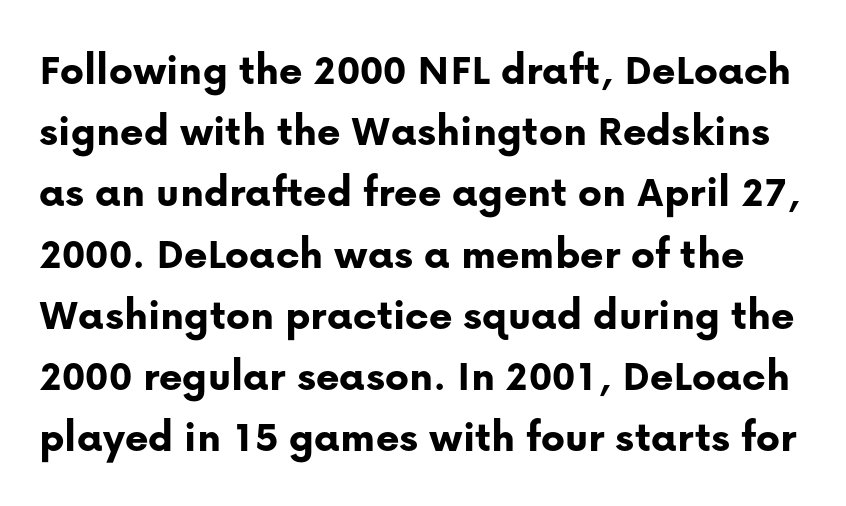
Q: Is the text bold? A: Yes.
Q: Is the text italic (slanted)? A: No, it is upright.
Q: Is the typeface a serif or a sans-serif typeface? A: Sans-serif.
Q: Is the text underlined? A: No.
Q: Is the spacing between letters normal or unusually wide? A: Normal.
Q: Is the spacing between lines tight, normal or loose? A: Normal.
Q: Width (condensed, normal, or wide)? A: Normal.
Q: Stroke contrast? A: Low.
Q: x-height? A: Medium.
Q: Monospaced? A: No.
